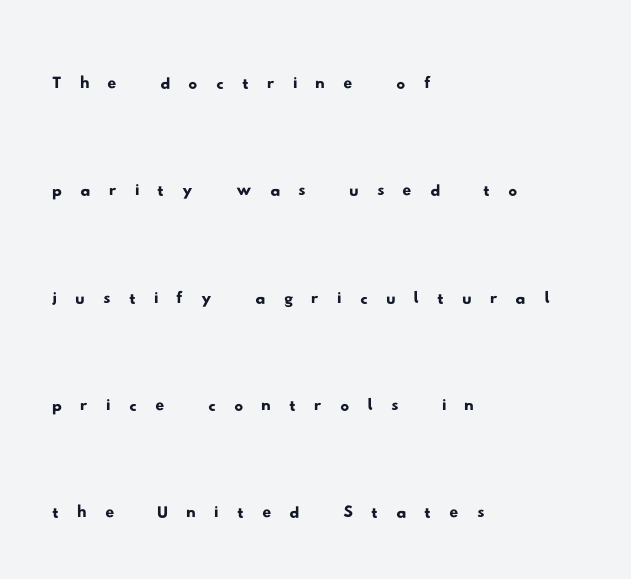
Successive baselines arrive slowly, with a big drop between each. No word sits above an underline. Someone cranked the tracking dial way up on this one. The text block is weighted toward the left margin, trailing off unevenly rightward. A typesetter would call this proportional, since set widths differ per character. The font family rendered here belongs to the sans-serif group.
